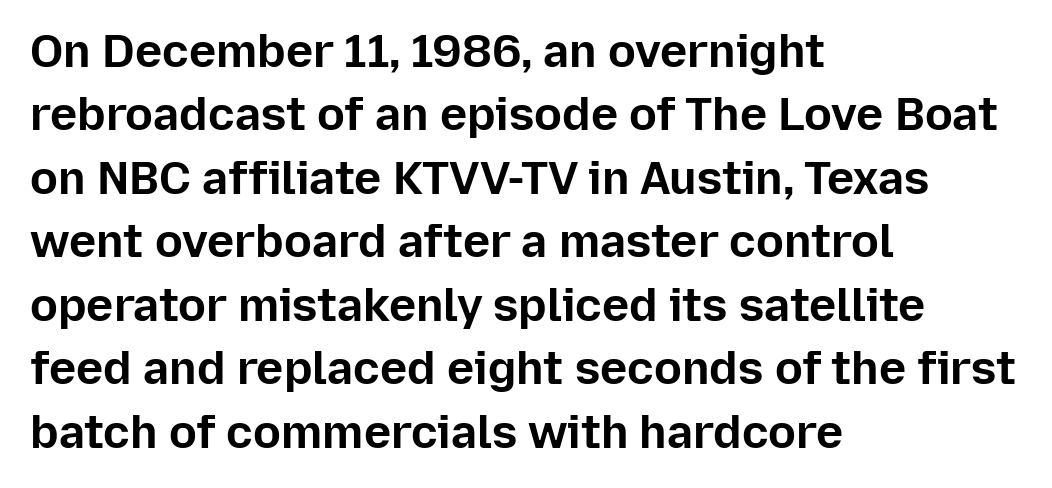
Q: Is the text bold? A: Yes.
Q: Is the text italic (slanted)? A: No, it is upright.
Q: Is the typeface a serif or a sans-serif typeface? A: Sans-serif.
Q: Is the text underlined? A: No.
Q: How is the paragraph aligned? A: Left-aligned.
Q: Is the spacing between letters normal or unusually wide? A: Normal.
Q: Is the spacing between lines tight, normal or loose? A: Normal.
Q: Width (condensed, normal, or wide)? A: Normal.
Q: Stroke contrast? A: Low.
Q: x-height? A: Medium.
Q: Monospaced? A: No.
